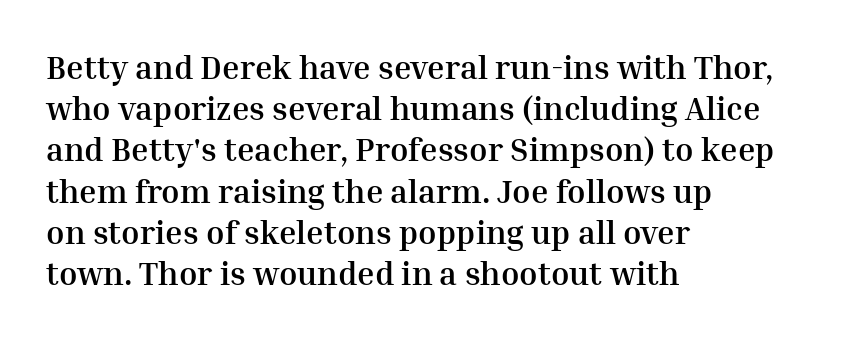
Q: Is the text bold? A: Yes.
Q: Is the text italic (slanted)? A: No, it is upright.
Q: Is the typeface a serif or a sans-serif typeface? A: Serif.
Q: Is the text underlined? A: No.
Q: How is the paragraph aligned? A: Left-aligned.
Q: Is the spacing between letters normal or unusually wide? A: Normal.
Q: Is the spacing between lines tight, normal or loose? A: Normal.
Q: Width (condensed, normal, or wide)? A: Normal.
Q: Stroke contrast? A: Medium.
Q: x-height? A: Medium.
Q: Monospaced? A: No.
